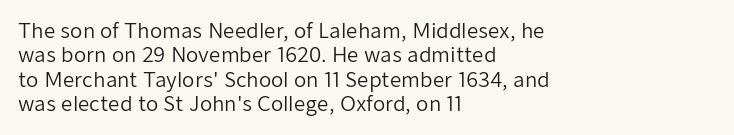
Q: Is the text bold? A: No.
Q: Is the text italic (slanted)? A: No, it is upright.
Q: Is the text underlined? A: No.
Q: How is the paragraph aligned? A: Left-aligned.
Q: Is the spacing between letters normal or unusually wide? A: Normal.
